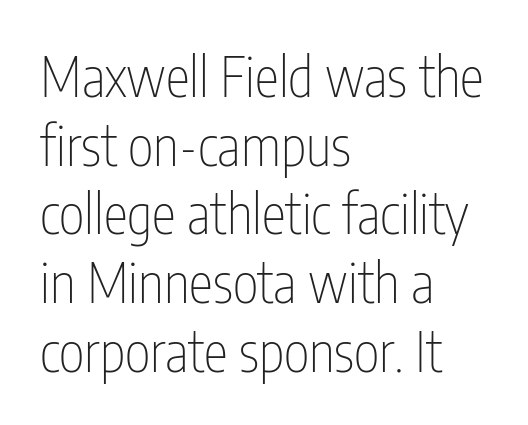
This sample uses an upright cut, with every glyph sitting square on the baseline. Typeset ragged right — the left edge is the straight one. The letters look calm and open, with moderate or lighter stems. Nobody drew a line under any word here. Honestly, the row spacing looks completely unremarkable. A typesetter would call this zero additional tracking.
